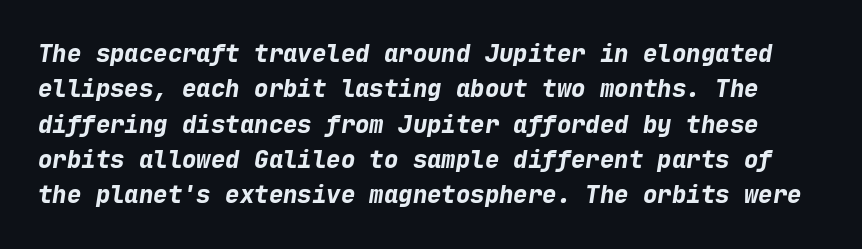
The image shows 24 px bold type, italic (leaning right); set normal line spacing (1.47x), normal letter spacing, not underlined.
